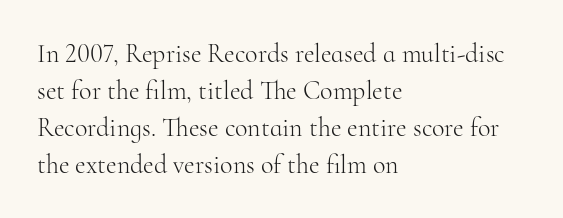
Q: Is the text bold? A: No.
Q: Is the text italic (slanted)? A: No, it is upright.
Q: Is the text underlined? A: No.
Q: How is the paragraph aligned? A: Left-aligned.
Q: Is the spacing between letters normal or unusually wide? A: Normal.
Q: Is the spacing between lines tight, normal or loose? A: Normal.
